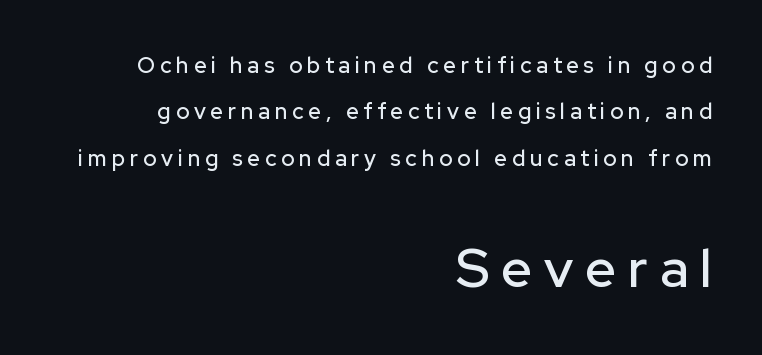
Varying glyph widths throughout — classic text-font behaviour. The type sits square on the baseline with zero lean. Is the block centered? No — it sits flush against the right margin. Size contrast runs from small at the top to large at the bottom.
